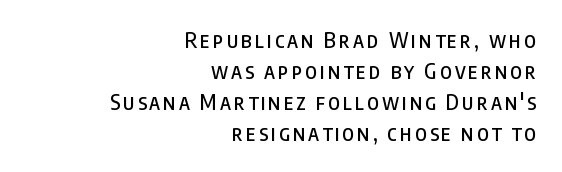
{"italic": "no", "underline": "no", "align": "right", "line_spacing": "normal", "line_spacing_ratio": 1.47, "glyph_px": 21}
